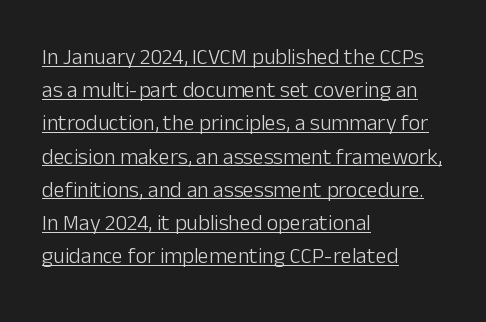
Regarding leading, the lines here are spaced in the standard way. The passage shown has conventional tracking throughout. It's the straight-up-and-down kind of type. The face looks like a standard text weight, possibly lighter.
